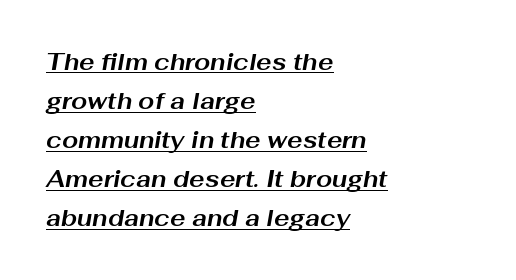
Q: Is the text bold? A: Yes.
Q: Is the text italic (slanted)? A: Yes, it leans right by about 10 degrees.
Q: Is the text underlined? A: Yes.
Q: How is the paragraph aligned? A: Left-aligned.
Q: Is the spacing between letters normal or unusually wide? A: Normal.
Q: Is the spacing between lines tight, normal or loose? A: Normal.
